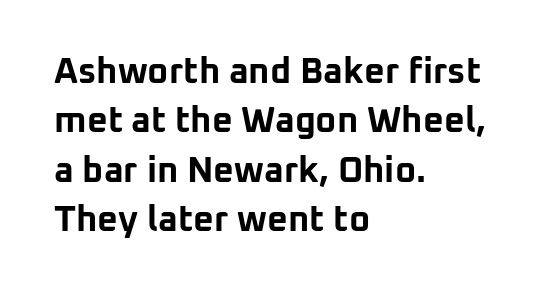
{"serif": "no", "italic": "no", "bold": "yes", "weight": "bold", "width": "normal", "stroke_contrast": "low", "x_height": "medium", "monospaced": "no", "underline": "no", "align": "left", "line_spacing": "normal", "line_spacing_ratio": 1.37, "letter_spacing": "normal", "letter_spacing_em": 0.0, "glyph_px": 36}
